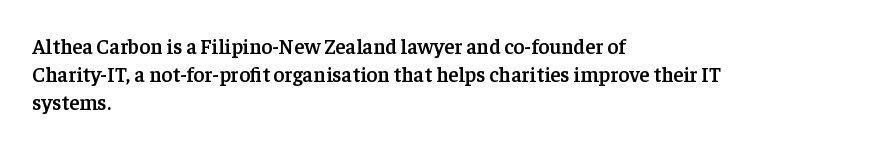
{"italic": "no", "bold": "semi", "underline": "no", "align": "left", "line_spacing": "normal", "line_spacing_ratio": 1.33, "letter_spacing": "normal", "letter_spacing_em": 0.0, "glyph_px": 21}
